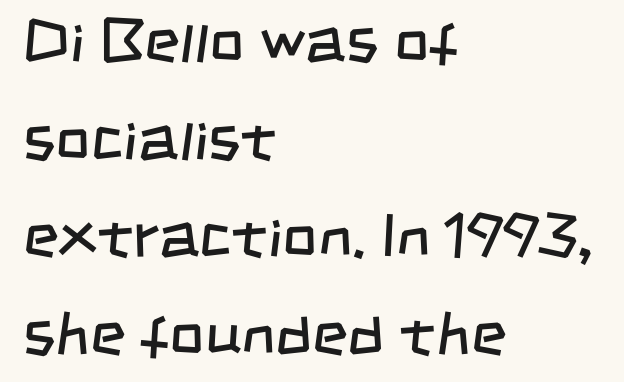
Q: Is the text bold? A: No.
Q: Is the typeface a serif or a sans-serif typeface? A: Sans-serif.
Q: Is the text underlined? A: No.
Q: How is the paragraph aligned? A: Left-aligned.
Q: Is the spacing between letters normal or unusually wide? A: Normal.
Q: Is the spacing between lines tight, normal or loose? A: Normal.
Q: Width (condensed, normal, or wide)? A: Condensed.
Q: Stroke contrast? A: Low.
Q: x-height? A: Large.
Q: Monospaced? A: No.
